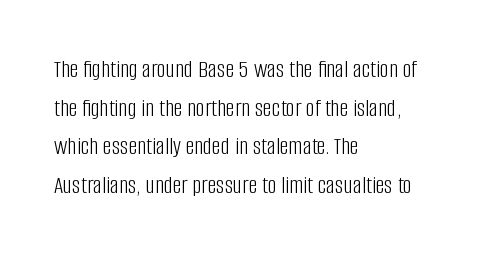
{"italic": "no", "bold": "no", "underline": "no", "align": "left", "line_spacing": "normal", "line_spacing_ratio": 1.55, "letter_spacing": "normal", "letter_spacing_em": 0.0, "glyph_px": 25}
